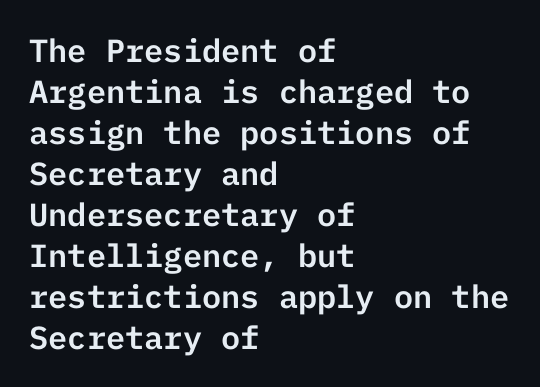
The image shows 32 px sans-serif type, upright; set left-aligned, normal line spacing (1.28x), normal letter spacing, not underlined; low stroke contrast and a medium x-height.
